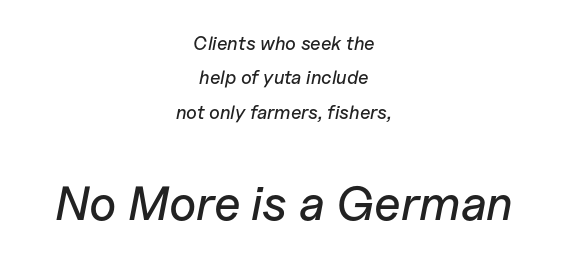
The image shows 48 px text type, italic (leaning right); set centered, line spacing 1.81x, normal letter spacing, not underlined; the second (bottom) block is 2.53x larger; low stroke contrast and a medium x-height.
